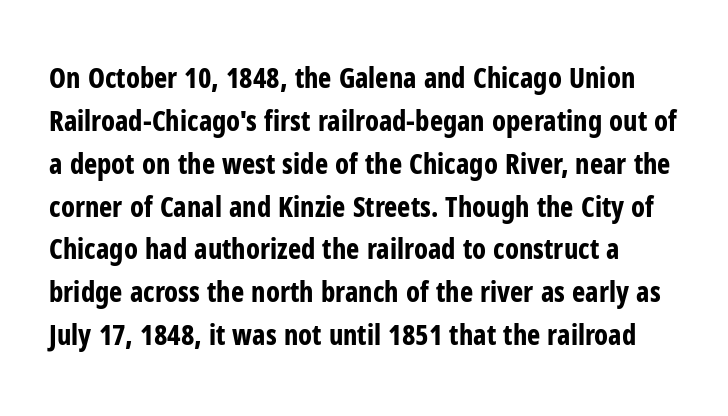
The image shows 28 px bold, condensed sans-serif type, upright; set normal line spacing (1.53x), normal letter spacing, not underlined; low stroke contrast and a medium x-height.
